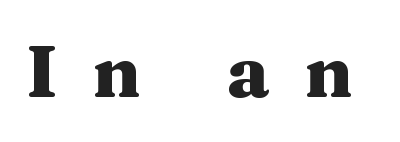
Q: Is the text bold? A: Yes.
Q: Is the text italic (slanted)? A: No, it is upright.
Q: Is the typeface a serif or a sans-serif typeface? A: Serif.
Q: Is the text underlined? A: No.
Q: Is the spacing between letters normal or unusually wide? A: Unusually wide.
Q: Width (condensed, normal, or wide)? A: Wide.
Q: Stroke contrast? A: Medium.
Q: x-height? A: Medium.
Q: Monospaced? A: No.
